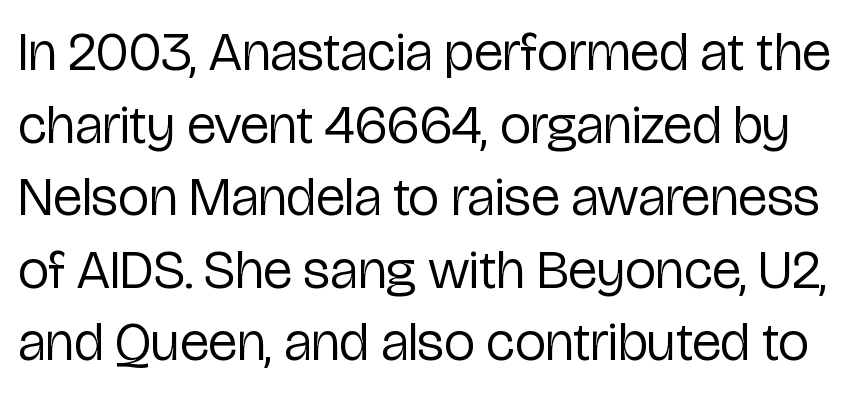
{"serif": "no", "italic": "no", "bold": "no", "weight": "regular", "width": "condensed", "stroke_contrast": "low", "x_height": "medium", "monospaced": "no", "underline": "no", "line_spacing": "normal", "line_spacing_ratio": 1.32, "letter_spacing": "normal", "letter_spacing_em": 0.0, "glyph_px": 55}
